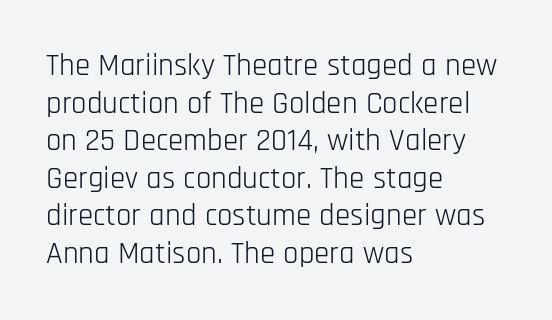
The image shows 31 px light, condensed sans-serif type, upright; set left-aligned, line spacing 1.21x, normal letter spacing, not underlined; low stroke contrast and a large x-height.
